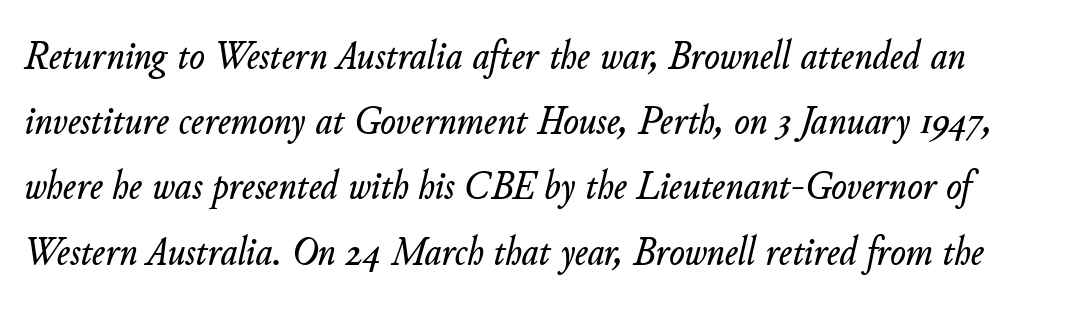
The image shows 41 px text type, italic (leaning right); set normal line spacing (1.59x), normal letter spacing, not underlined; low stroke contrast and a small x-height.
